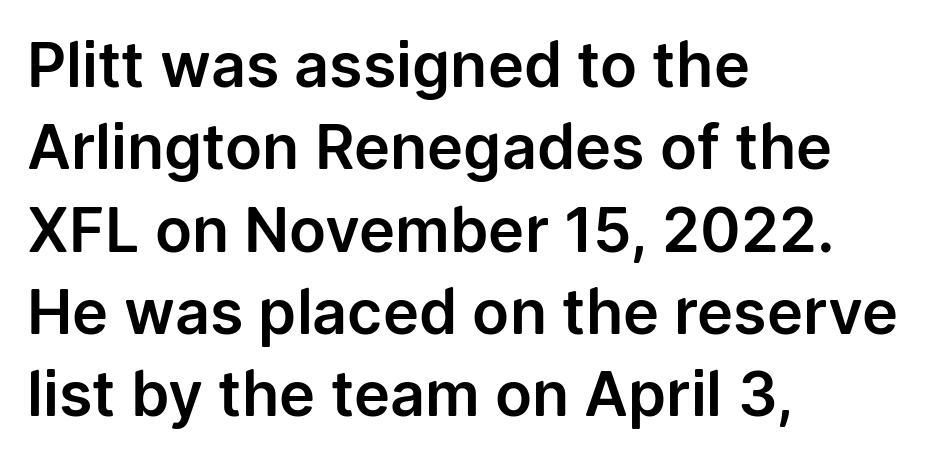
The image shows 61 px sans-serif type, upright; set left-aligned, normal line spacing (1.35x), normal letter spacing, not underlined; low stroke contrast and a medium x-height.
